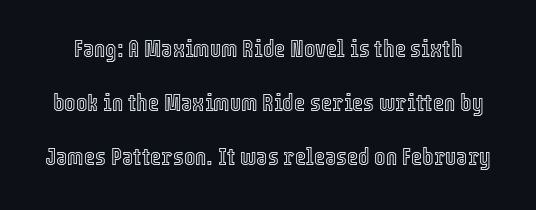
Letter spacing: default. Horizontal bands of white between lines are thick stripes. Italic: no, the glyphs are upright roman. The foot of each line stays bare and open.
